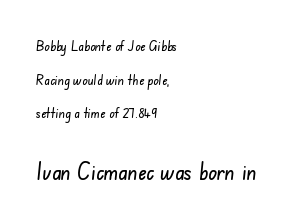
Default kerning and tracking; the words read as compact shapes. Block two is the big one; block one sits smaller above it. Words float on clear page, feet unadorned. This rendering uses left alignment, leaving the right contour irregular. The leading is generous, giving the passage an open texture.
